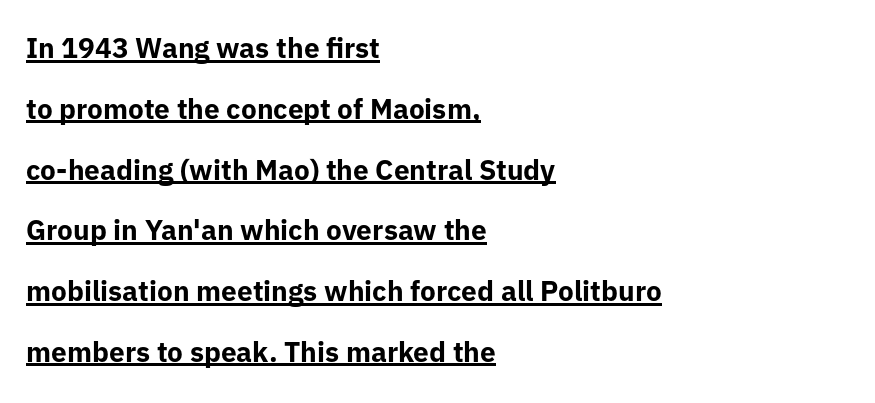
{"serif": "no", "italic": "no", "bold": "yes", "weight": "bold", "width": "normal", "stroke_contrast": "low", "x_height": "medium", "monospaced": "no", "underline": "yes", "align": "left", "line_spacing": "loose", "line_spacing_ratio": 2.17, "letter_spacing": "normal", "letter_spacing_em": 0.0, "glyph_px": 28}
